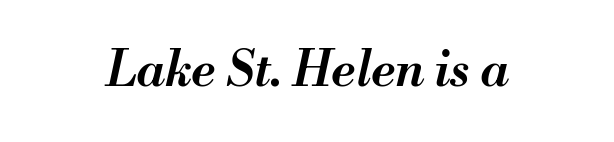
Q: Is the text bold? A: Semi-bold.
Q: Is the text italic (slanted)? A: Yes, it leans right by about 13 degrees.
Q: Is the text underlined? A: No.
Q: Is the spacing between letters normal or unusually wide? A: Normal.
Q: Width (condensed, normal, or wide)? A: Normal.
Q: Stroke contrast? A: Medium.
Q: x-height? A: Small.
Q: Monospaced? A: No.
